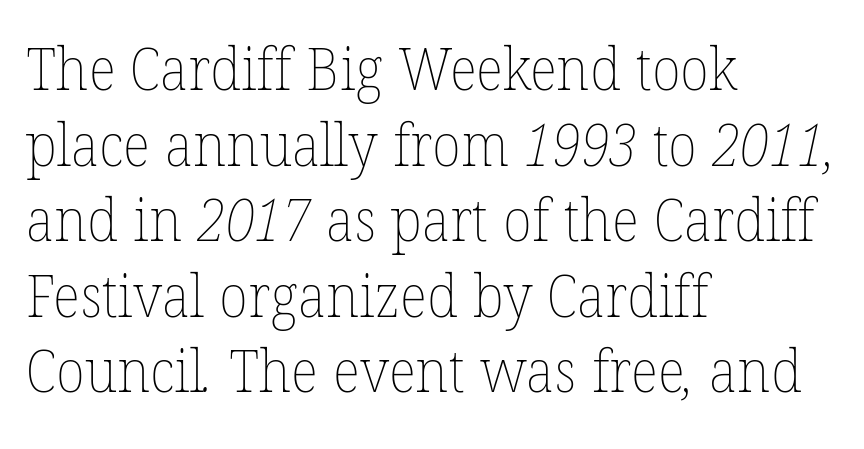
{"bold": "no", "weight": "thin", "width": "normal", "stroke_contrast": "low", "x_height": "medium", "monospaced": "no", "underline": "no", "align": "left", "line_spacing": "normal", "line_spacing_ratio": 1.28, "letter_spacing": "normal", "letter_spacing_em": 0.0, "glyph_px": 59}
